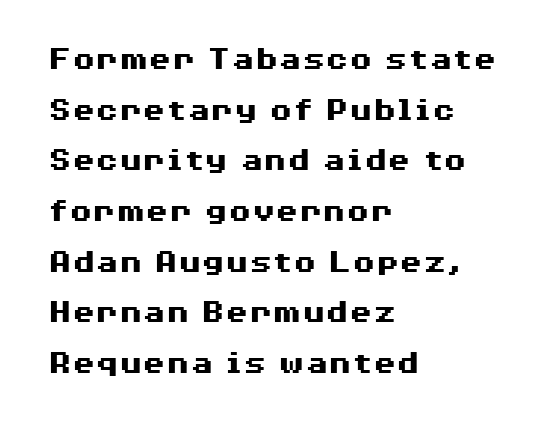
The image shows 34 px heavy, wide sans-serif type, upright; set left-aligned, normal line spacing (1.49x), normal letter spacing, not underlined; medium stroke contrast and a medium x-height.
